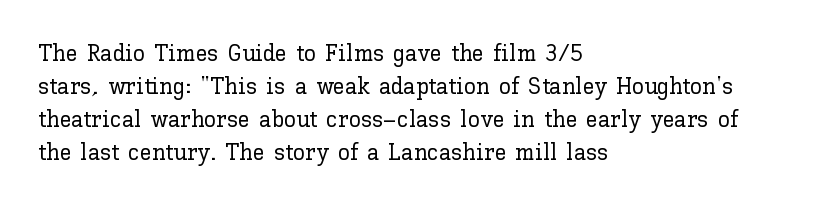
{"italic": "no", "underline": "no", "align": "left", "line_spacing": "normal", "line_spacing_ratio": 1.37, "letter_spacing": "normal", "letter_spacing_em": 0.0, "glyph_px": 24}
